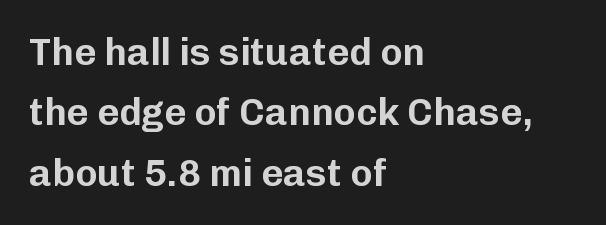
{"serif": "no", "italic": "no", "width": "normal", "stroke_contrast": "low", "x_height": "medium", "monospaced": "no", "underline": "no", "align": "left", "line_spacing": "normal", "line_spacing_ratio": 1.59, "letter_spacing": "normal", "letter_spacing_em": 0.0, "glyph_px": 38}
